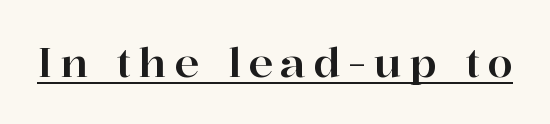
Q: Is the text italic (slanted)? A: No, it is upright.
Q: Is the typeface a serif or a sans-serif typeface? A: Serif.
Q: Is the text underlined? A: Yes.
Q: Width (condensed, normal, or wide)? A: Normal.
Q: Stroke contrast? A: High.
Q: x-height? A: Medium.
Q: Monospaced? A: No.
